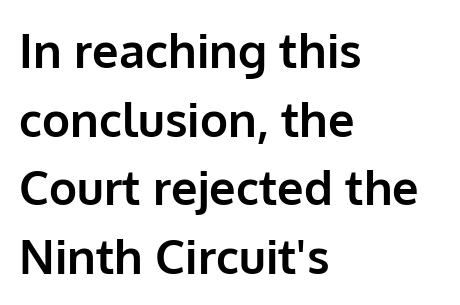
No word sits above an underline. If you drew a ruler down the left edge, every line would touch it. Compared with typical paragraphs, the rows here are spaced about the same. No feet cap the strokes, marking this as sans-serif type. You can tell it's not italic because the verticals are truly vertical.
